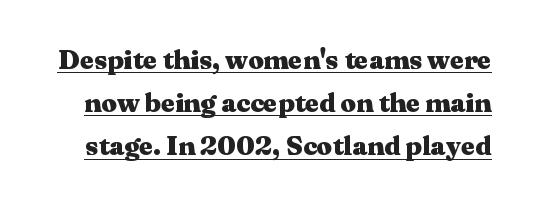
Glyph-to-glyph distance matches everyday printed text. The lines sit at an ordinary, default distance from one another. These characters rest on top of a visible drawn line. Strong, thick strokes mark this as bold type. Quick note: not italic, upright.
